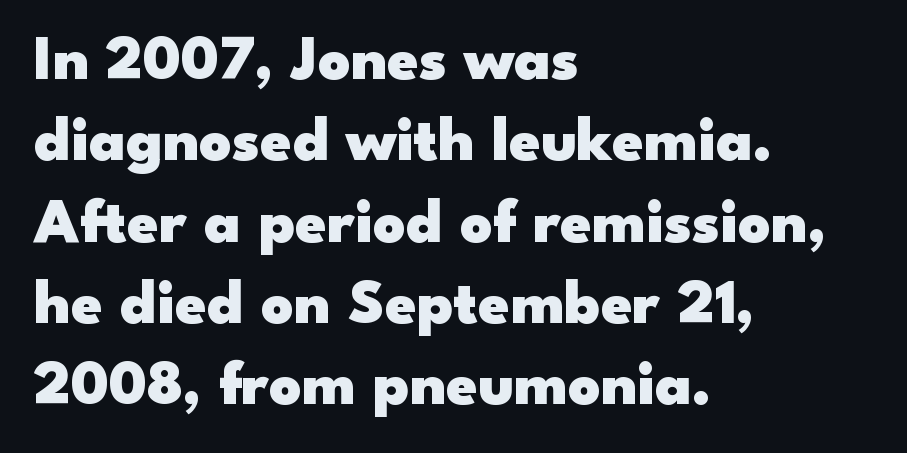
Q: Is the text bold? A: Yes.
Q: Is the text italic (slanted)? A: No, it is upright.
Q: Is the typeface a serif or a sans-serif typeface? A: Sans-serif.
Q: Is the text underlined? A: No.
Q: How is the paragraph aligned? A: Left-aligned.
Q: Is the spacing between letters normal or unusually wide? A: Normal.
Q: Is the spacing between lines tight, normal or loose? A: Normal.
Q: Width (condensed, normal, or wide)? A: Wide.
Q: Stroke contrast? A: Low.
Q: x-height? A: Small.
Q: Monospaced? A: No.
